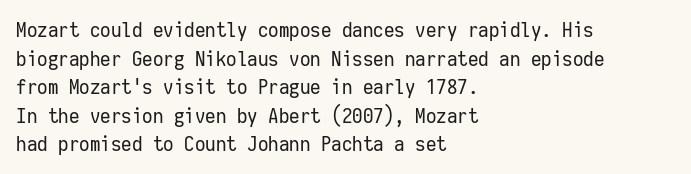
The image shows 21 px text type, upright; set left-aligned, normal line spacing (1.36x), normal letter spacing, not underlined.
